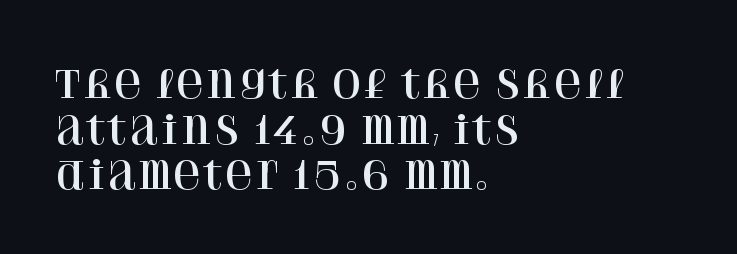
Q: Is the text italic (slanted)? A: No, it is upright.
Q: Is the typeface a serif or a sans-serif typeface? A: Serif.
Q: Is the text underlined? A: No.
Q: How is the paragraph aligned? A: Left-aligned.
Q: Is the spacing between letters normal or unusually wide? A: Normal.
Q: Width (condensed, normal, or wide)? A: Normal.
Q: Stroke contrast? A: High.
Q: x-height? A: Large.
Q: Monospaced? A: No.
